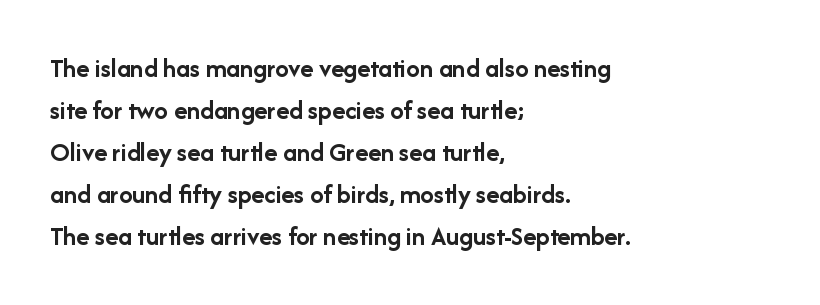
Q: Is the text bold? A: Yes.
Q: Is the text italic (slanted)? A: No, it is upright.
Q: Is the text underlined? A: No.
Q: How is the paragraph aligned? A: Left-aligned.
Q: Is the spacing between letters normal or unusually wide? A: Normal.
Q: Is the spacing between lines tight, normal or loose? A: Normal.
